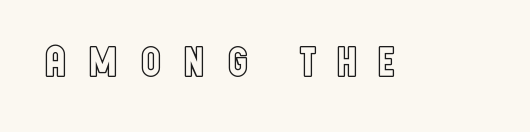
Q: Is the text italic (slanted)? A: No, it is upright.
Q: Is the text underlined? A: No.
Q: Is the spacing between letters normal or unusually wide? A: Unusually wide.
Q: Width (condensed, normal, or wide)? A: Condensed.
Q: x-height? A: Large.
Q: Monospaced? A: No.
